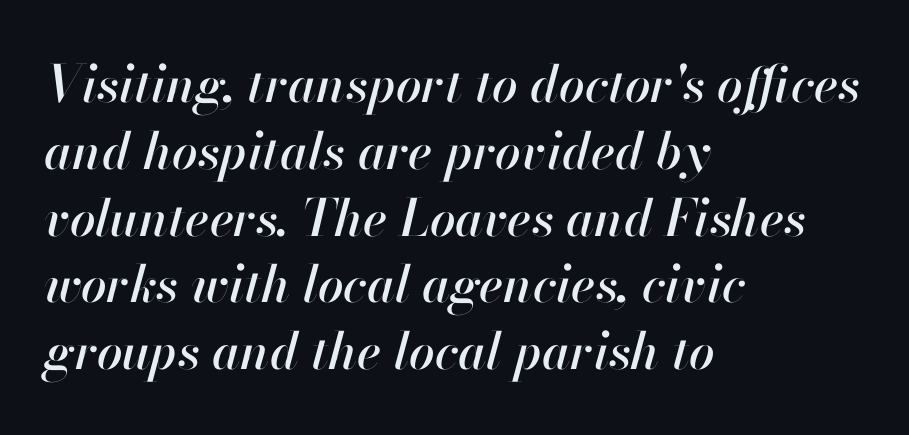
{"italic": "yes", "lean": "right", "slant_degrees": 13, "width": "normal", "stroke_contrast": "high", "x_height": "small", "monospaced": "no", "underline": "no", "align": "left", "line_spacing": "normal", "line_spacing_ratio": 1.31, "letter_spacing": "normal", "letter_spacing_em": 0.0, "glyph_px": 51}
